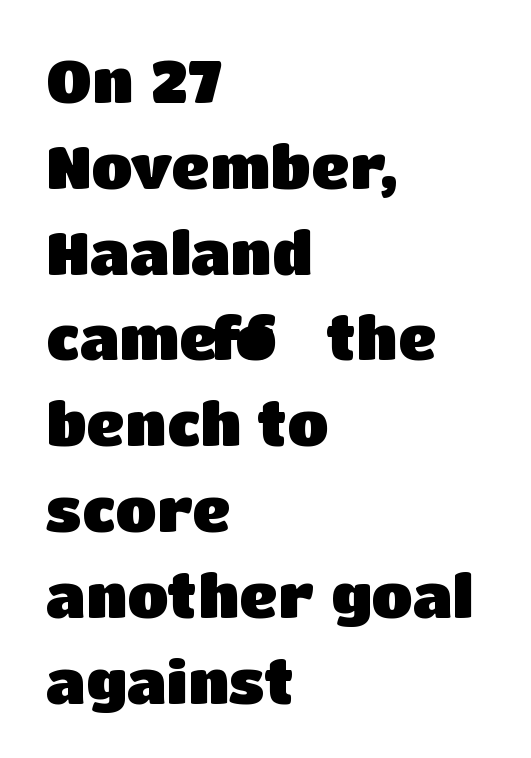
Q: Is the text bold? A: Yes.
Q: Is the text italic (slanted)? A: No, it is upright.
Q: Is the typeface a serif or a sans-serif typeface? A: Sans-serif.
Q: Is the text underlined? A: No.
Q: How is the paragraph aligned? A: Left-aligned.
Q: Is the spacing between letters normal or unusually wide? A: Normal.
Q: Is the spacing between lines tight, normal or loose? A: Normal.
Q: Width (condensed, normal, or wide)? A: Normal.
Q: Stroke contrast? A: Low.
Q: x-height? A: Large.
Q: Monospaced? A: No.
